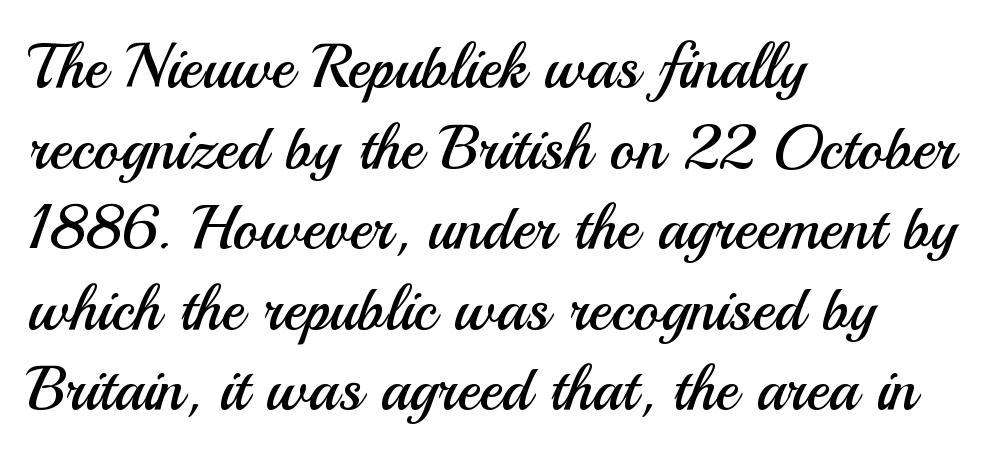
Q: Is the text bold? A: No.
Q: Is the text italic (slanted)? A: Yes.
Q: Is the typeface a serif or a sans-serif typeface? A: Sans-serif.
Q: Is the text underlined? A: No.
Q: How is the paragraph aligned? A: Left-aligned.
Q: Is the spacing between letters normal or unusually wide? A: Normal.
Q: Is the spacing between lines tight, normal or loose? A: Normal.
Q: Width (condensed, normal, or wide)? A: Normal.
Q: Stroke contrast? A: Medium.
Q: x-height? A: Small.
Q: Monospaced? A: No.
